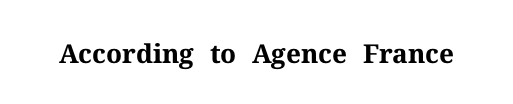
Q: Is the text bold? A: Yes.
Q: Is the text italic (slanted)? A: No, it is upright.
Q: Is the text underlined? A: No.
Q: Is the spacing between letters normal or unusually wide? A: Normal.
